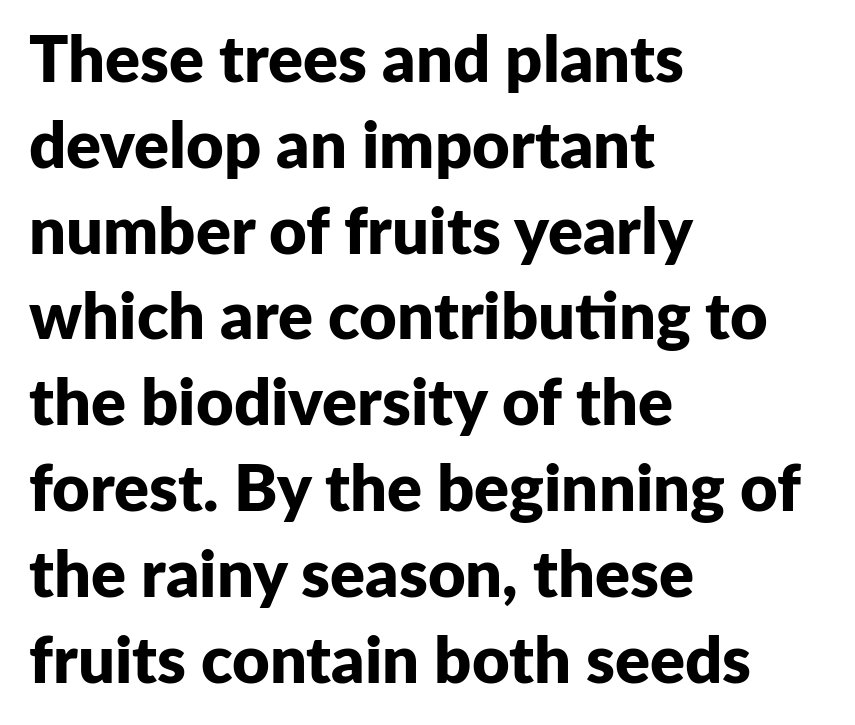
Nobody drew a line under any word here. Words appear dense and cohesive because spacing is normal. Regarding leading, the lines here are spaced in the standard way. The rag falls on the right side of this text block.
